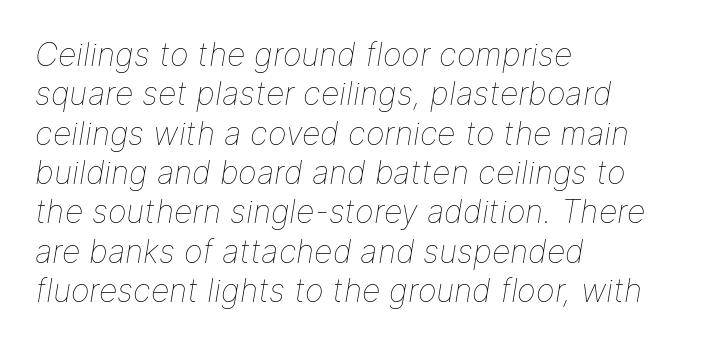
The image shows 32 px thin type, italic (leaning right); set left-aligned, line spacing 1.23x, normal letter spacing, not underlined; low stroke contrast and a medium x-height.
